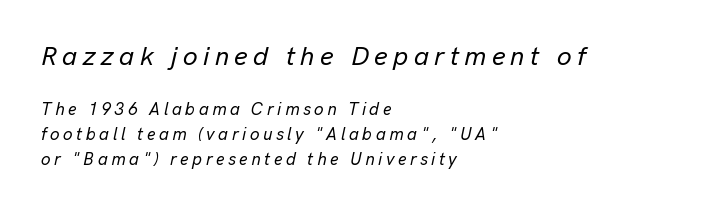
Does the lettering tilt? It does — this is italic. In terms of letterspacing, this is a distinctly airy, spread setting. Honestly, the row spacing looks completely unremarkable. The rag falls on the right side of this text block. Only glyphs here, with clear space below each row. The more generous point size was reserved for the upper chunk.
